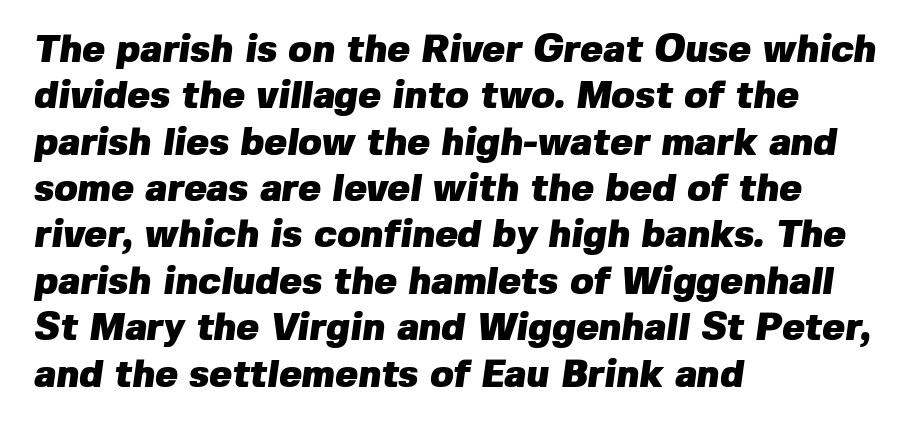
The image shows 38 px heavy sans-serif type; set left-aligned, line spacing 1.22x, normal letter spacing, not underlined; low stroke contrast and a medium x-height.
